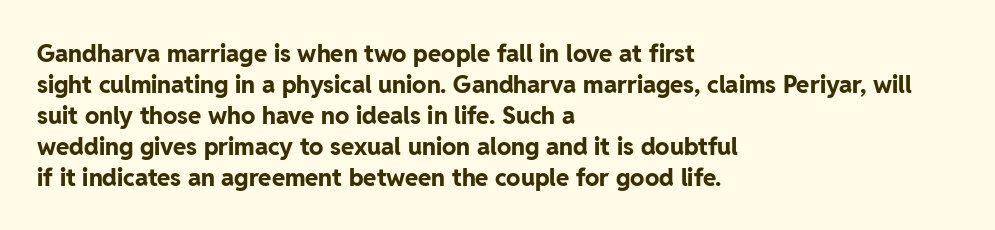
If you measured baseline to baseline, you'd find a middling distance. The specimen reads as upright at a glance. Glyph-to-glyph distance matches everyday printed text. Heavy, bold letterforms. Each row of text sits above clean, open space.
